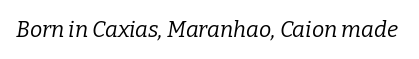
Q: Is the text bold? A: No.
Q: Is the text italic (slanted)? A: Yes, it leans right by about 9 degrees.
Q: Is the text underlined? A: No.
Q: Is the spacing between letters normal or unusually wide? A: Normal.
